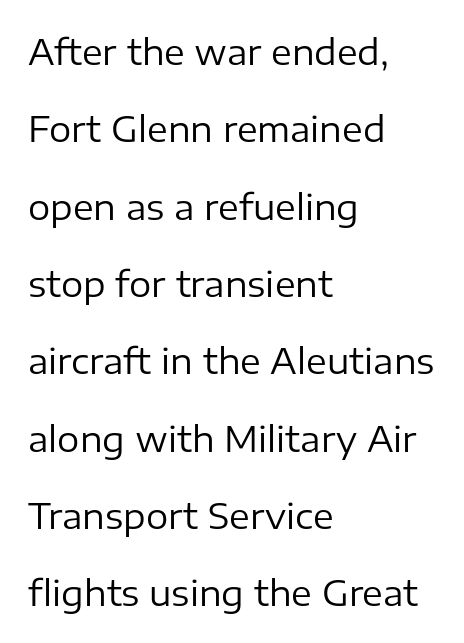
Q: Is the text bold? A: No.
Q: Is the text italic (slanted)? A: No, it is upright.
Q: Is the typeface a serif or a sans-serif typeface? A: Sans-serif.
Q: Is the text underlined? A: No.
Q: How is the paragraph aligned? A: Left-aligned.
Q: Is the spacing between letters normal or unusually wide? A: Normal.
Q: Is the spacing between lines tight, normal or loose? A: Loose.
Q: Width (condensed, normal, or wide)? A: Normal.
Q: Stroke contrast? A: Low.
Q: x-height? A: Medium.
Q: Monospaced? A: No.
